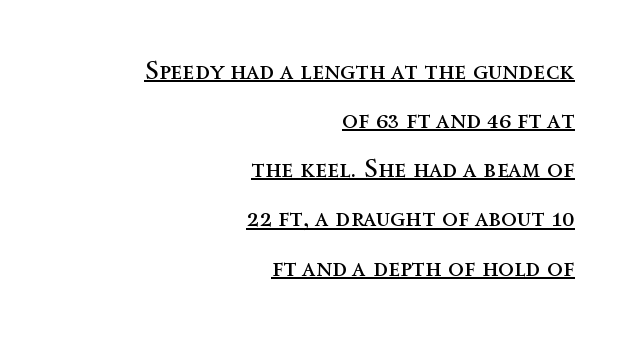
{"italic": "no", "bold": "no", "underline": "yes", "align": "right", "line_spacing_ratio": 1.89, "letter_spacing": "normal", "letter_spacing_em": 0.0, "glyph_px": 26}
